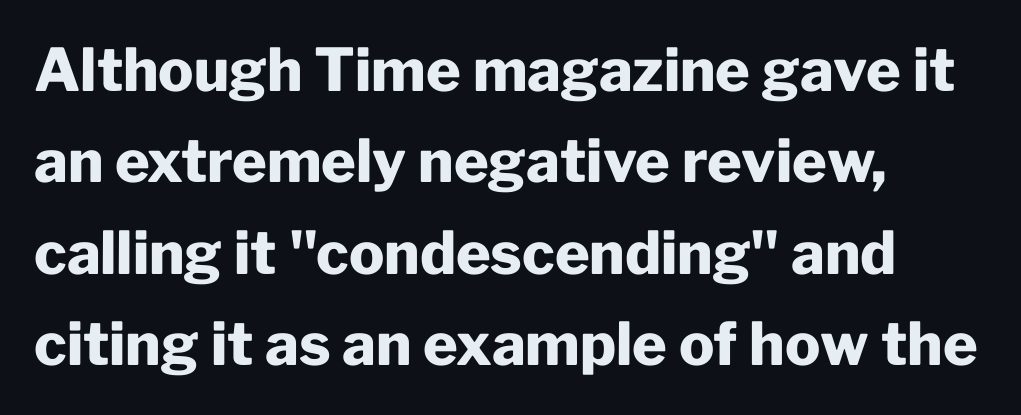
{"serif": "no", "italic": "no", "bold": "yes", "weight": "heavy", "width": "normal", "stroke_contrast": "low", "x_height": "medium", "monospaced": "no", "underline": "no", "align": "left", "line_spacing": "normal", "line_spacing_ratio": 1.55, "letter_spacing": "normal", "letter_spacing_em": 0.0, "glyph_px": 59}
